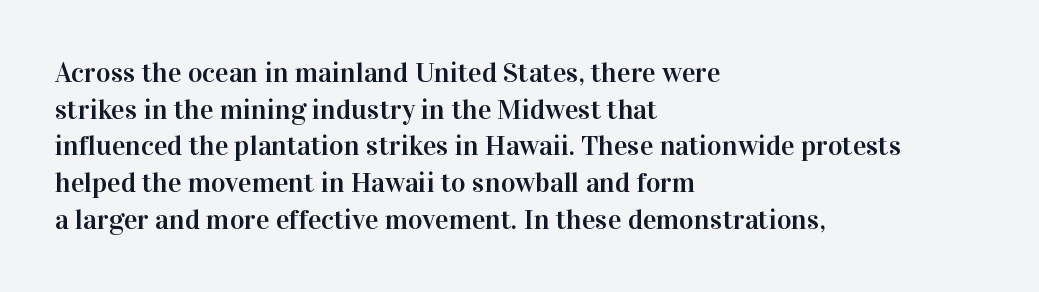
Serifs: yes, visible at the terminals of the letterforms. How are the letters spaced? Ordinarily, with no added tracking. These lines stack with their left ends in a neat column. Compared with typical paragraphs, the rows here are spaced about the same. The letters advance in unequal steps, a hallmark of proportional type.
